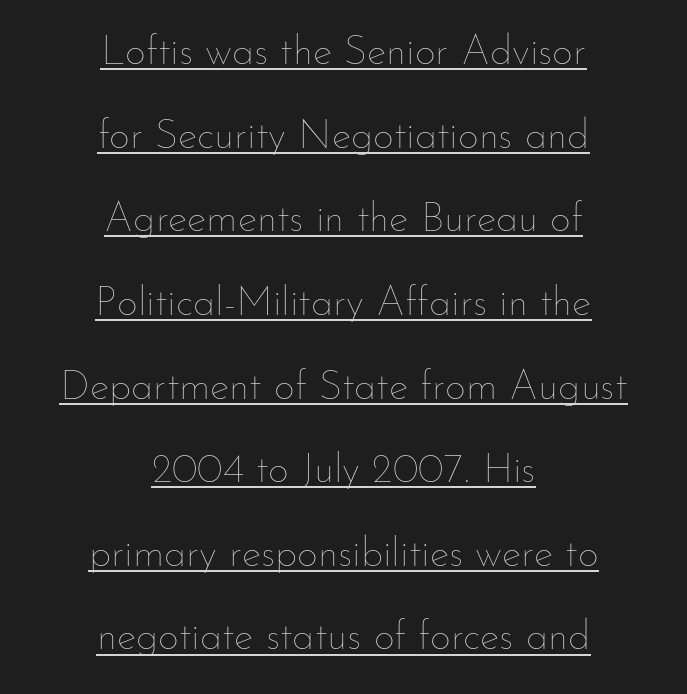
{"italic": "no", "bold": "no", "weight": "thin", "width": "normal", "stroke_contrast": "low", "x_height": "small", "monospaced": "no", "underline": "yes", "align": "center", "line_spacing": "loose", "line_spacing_ratio": 2.04, "letter_spacing": "normal", "letter_spacing_em": 0.0, "glyph_px": 41}
